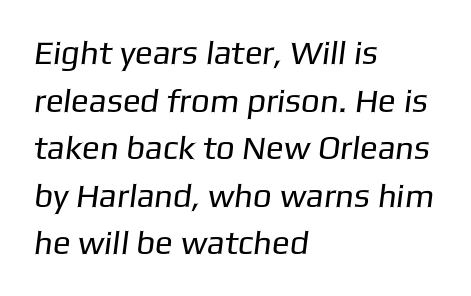
There is no visible air inserted between adjacent glyphs. The setting favours the left margin, as ordinary paragraphs usually do. This is not heavy type; no bold has been used. Has an underline been added? It has not.
